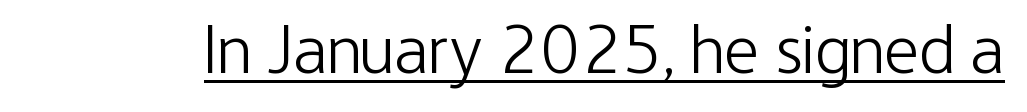
Q: Is the text bold? A: No.
Q: Is the text italic (slanted)? A: No, it is upright.
Q: Is the typeface a serif or a sans-serif typeface? A: Sans-serif.
Q: Is the text underlined? A: Yes.
Q: Is the spacing between letters normal or unusually wide? A: Normal.
Q: Width (condensed, normal, or wide)? A: Condensed.
Q: Stroke contrast? A: Low.
Q: x-height? A: Medium.
Q: Monospaced? A: No.
